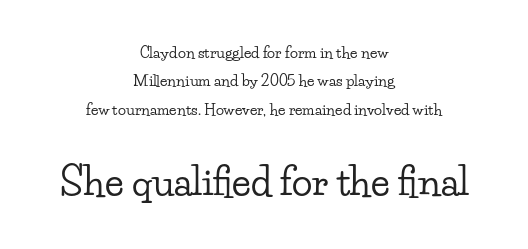
{"serif": "yes", "italic": "no", "width": "wide", "stroke_contrast": "low", "x_height": "small", "monospaced": "no", "underline": "no", "align": "center", "line_spacing_ratio": 1.89, "letter_spacing": "normal", "letter_spacing_em": 0.0, "larger_block": "second", "size_ratio": 2.53, "glyph_px": 38}
